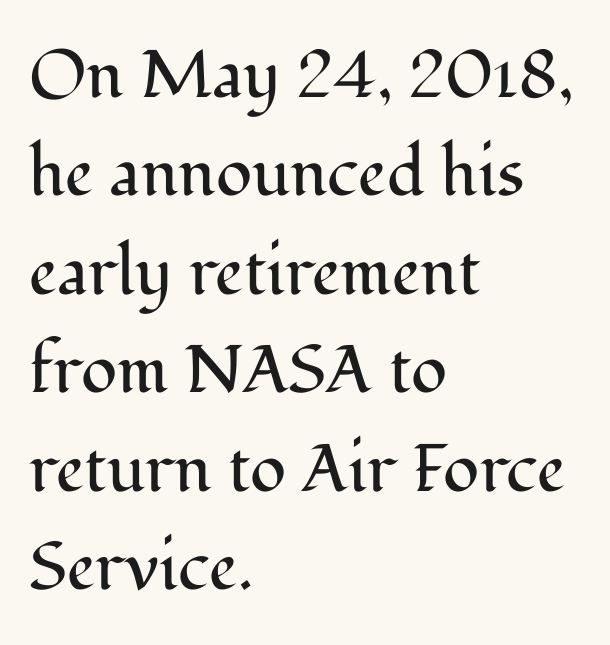
There is no visible air inserted between adjacent glyphs. Baseline-to-baseline distance is the conventional proportion of letter height. Italic: no, the glyphs are upright roman. No letter is thick-stroked: the sample isn't bold.
